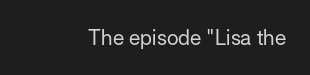
The image shows 21 px text type, upright; set normal letter spacing, not underlined.
